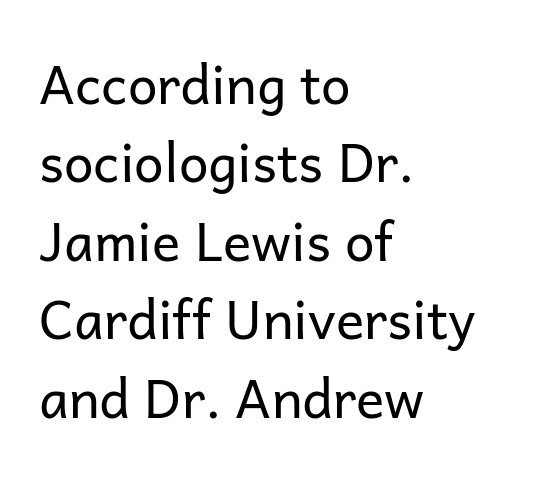
Q: Is the text bold? A: No.
Q: Is the text italic (slanted)? A: No, it is upright.
Q: Is the typeface a serif or a sans-serif typeface? A: Sans-serif.
Q: Is the text underlined? A: No.
Q: How is the paragraph aligned? A: Left-aligned.
Q: Is the spacing between letters normal or unusually wide? A: Normal.
Q: Is the spacing between lines tight, normal or loose? A: Normal.
Q: Width (condensed, normal, or wide)? A: Normal.
Q: Stroke contrast? A: Low.
Q: x-height? A: Medium.
Q: Monospaced? A: No.
